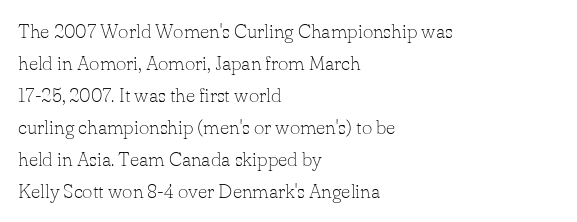
The image shows 20 px text type, upright; set left-aligned, normal line spacing (1.6x), normal letter spacing, not underlined.
